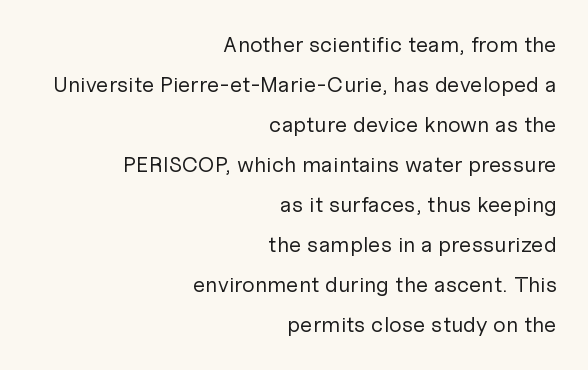
{"italic": "no", "bold": "no", "underline": "no", "align": "right", "line_spacing_ratio": 1.82, "letter_spacing": "normal", "letter_spacing_em": 0.0, "glyph_px": 22}
